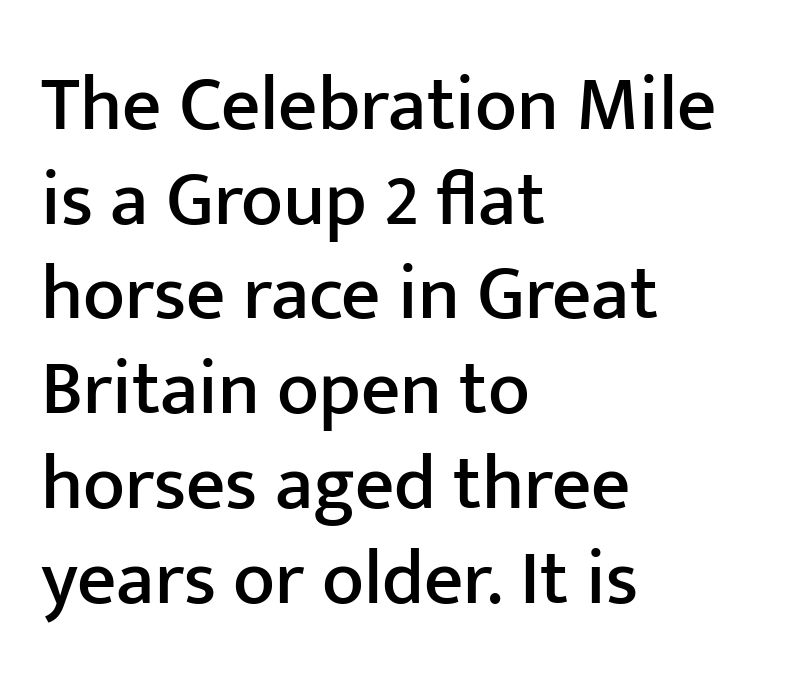
The image shows 77 px sans-serif type, upright; set left-aligned, line spacing 1.23x, normal letter spacing, not underlined; low stroke contrast and a medium x-height.
